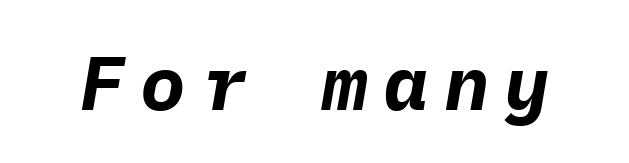
{"italic": "yes", "lean": "right", "slant_degrees": 9, "bold": "yes", "weight": "bold", "width": "normal", "stroke_contrast": "low", "x_height": "medium", "monospaced": "yes", "underline": "no", "letter_spacing": "wide", "letter_spacing_em": 0.2, "glyph_px": 76}
